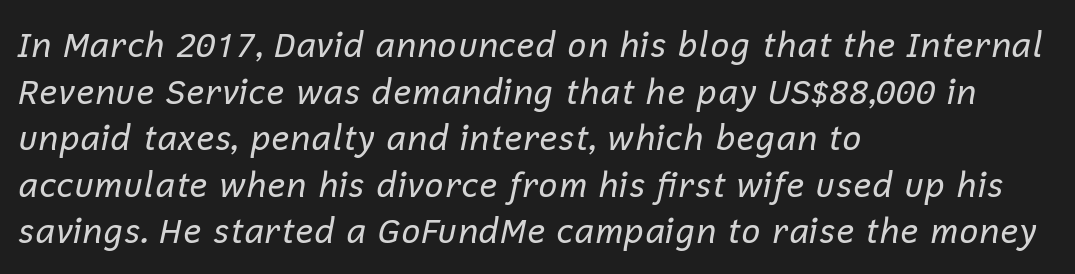
{"italic": "yes", "lean": "right", "slant_degrees": 12, "bold": "no", "weight": "regular", "width": "normal", "stroke_contrast": "low", "x_height": "medium", "monospaced": "no", "underline": "no", "align": "left", "line_spacing": "normal", "line_spacing_ratio": 1.37, "letter_spacing": "normal", "letter_spacing_em": 0.0, "glyph_px": 34}
